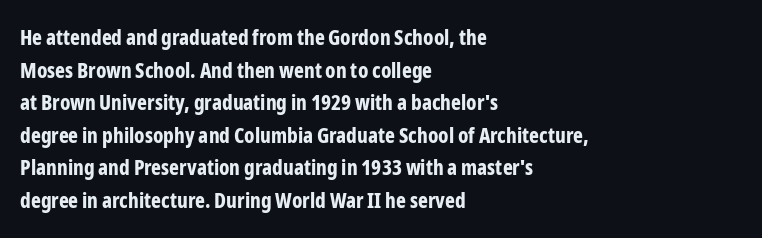
The rendering anchors every line to the left-hand side. In terms of posture, this sample is upright. This sample uses plain, unmodified letter spacing. The gap between lines stays unmarked.
